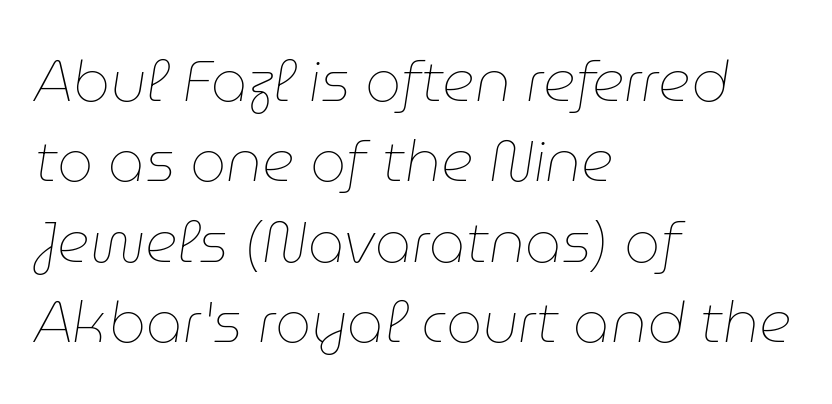
The image shows 57 px thin type, italic (leaning right); set left-aligned, normal line spacing (1.41x), normal letter spacing, not underlined; low stroke contrast and a medium x-height.
